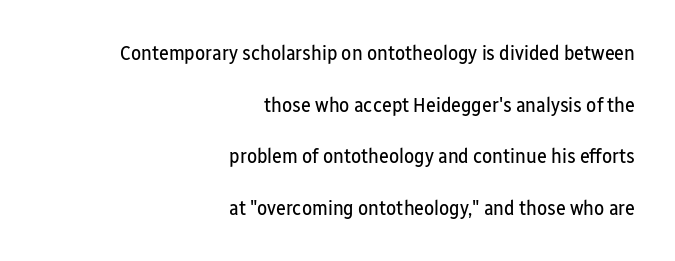
Nobody touched the tracking dial on this one. Posture: straight, roman, zero tilt. On a weight scale, this lands at 450 or below. Widely set lines give the paragraph a tall, airy silhouette. No word sits above an underline. Notice how the passage keeps a crisp vertical edge on the right only.
